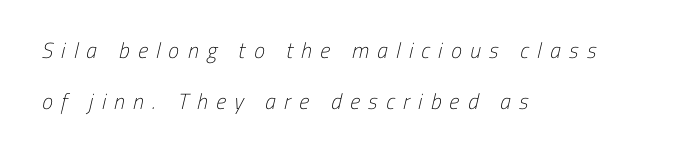
Q: Is the text bold? A: No.
Q: Is the text underlined? A: No.
Q: How is the paragraph aligned? A: Left-aligned.
Q: Is the spacing between letters normal or unusually wide? A: Unusually wide.
Q: Is the spacing between lines tight, normal or loose? A: Loose.
